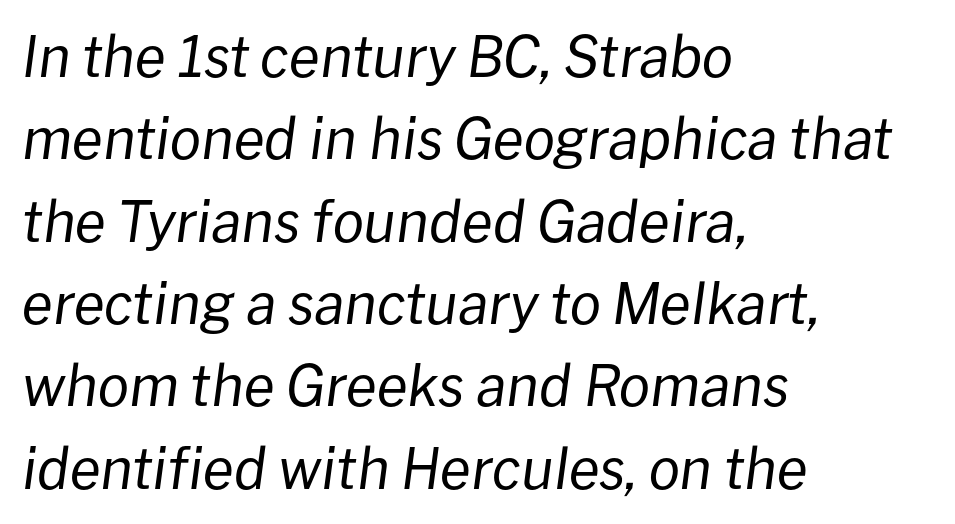
Spacing verdict: proportional, widths tailored to each character. The cut favours lightness, reaching ordinary text weight at its darkest. If you drew a ruler down the left edge, every line would touch it. Check the space under the baseline: it is left empty. The lettering tilts uniformly, giving the passage an italic look. The line texture is even and compact thanks to regular tracking.
